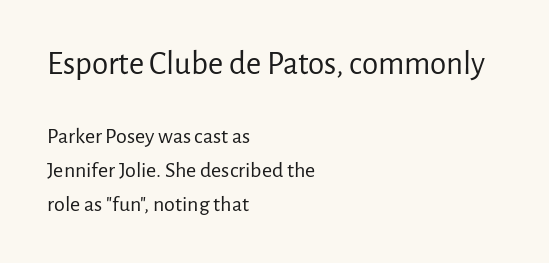
Q: Is the text bold? A: No.
Q: Is the text italic (slanted)? A: No, it is upright.
Q: Is the typeface a serif or a sans-serif typeface? A: Sans-serif.
Q: Is the text underlined? A: No.
Q: How is the paragraph aligned? A: Left-aligned.
Q: Is the spacing between letters normal or unusually wide? A: Normal.
Q: Is the spacing between lines tight, normal or loose? A: Normal.
Q: Which block of text is set in a larger size, the first (top) or the second (bottom)? A: The first (top) one.
Q: Width (condensed, normal, or wide)? A: Normal.
Q: Stroke contrast? A: Low.
Q: x-height? A: Medium.
Q: Monospaced? A: No.
